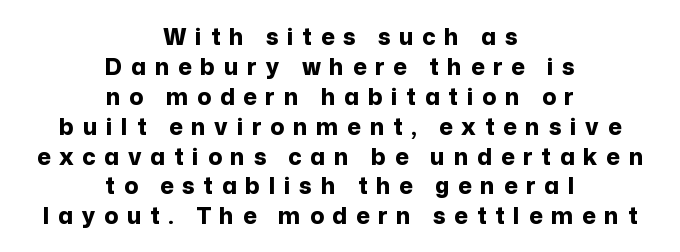
Q: Is the text bold? A: Yes.
Q: Is the text italic (slanted)? A: No, it is upright.
Q: Is the text underlined? A: No.
Q: How is the paragraph aligned? A: Centered.
Q: Is the spacing between letters normal or unusually wide? A: Unusually wide.
Q: Is the spacing between lines tight, normal or loose? A: Normal.
